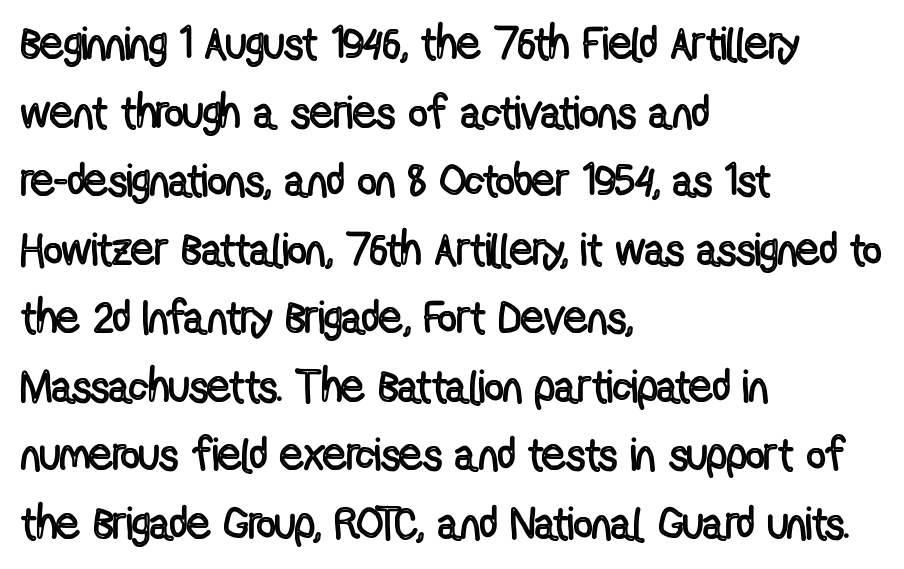
Q: Is the text italic (slanted)? A: No, it is upright.
Q: Is the text underlined? A: No.
Q: How is the paragraph aligned? A: Left-aligned.
Q: Is the spacing between letters normal or unusually wide? A: Normal.
Q: Is the spacing between lines tight, normal or loose? A: Normal.
Q: Width (condensed, normal, or wide)? A: Condensed.
Q: x-height? A: Medium.
Q: Monospaced? A: No.
